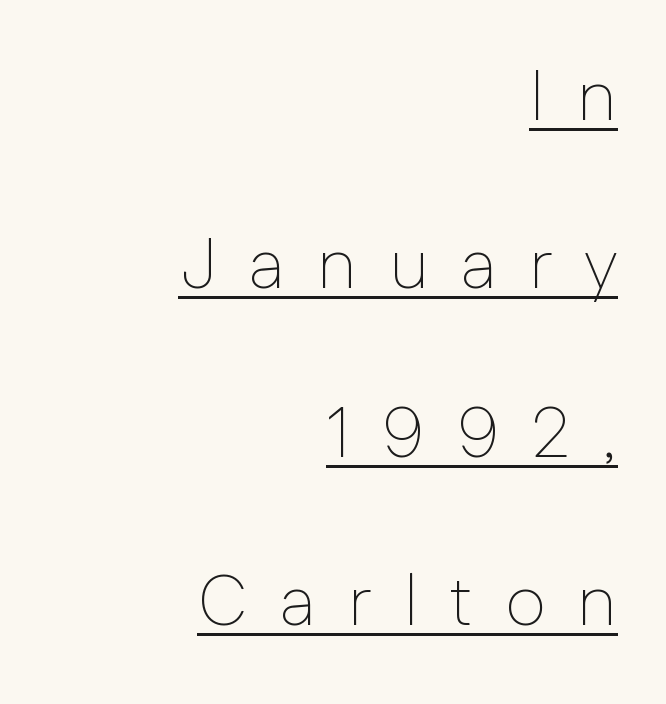
Q: Is the text bold? A: No.
Q: Is the text italic (slanted)? A: No, it is upright.
Q: Is the typeface a serif or a sans-serif typeface? A: Sans-serif.
Q: Is the text underlined? A: Yes.
Q: How is the paragraph aligned? A: Right-aligned.
Q: Is the spacing between letters normal or unusually wide? A: Unusually wide.
Q: Is the spacing between lines tight, normal or loose? A: Loose.
Q: Width (condensed, normal, or wide)? A: Normal.
Q: Stroke contrast? A: Low.
Q: x-height? A: Medium.
Q: Monospaced? A: No.
